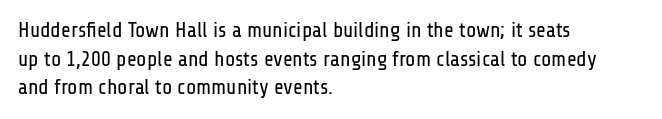
Line beginnings align vertically; line endings do not. Whoever set this chose a conventional vertical rhythm. Stroke mass is kept to a normal reading level or below. Nobody touched the tracking dial on this one.
